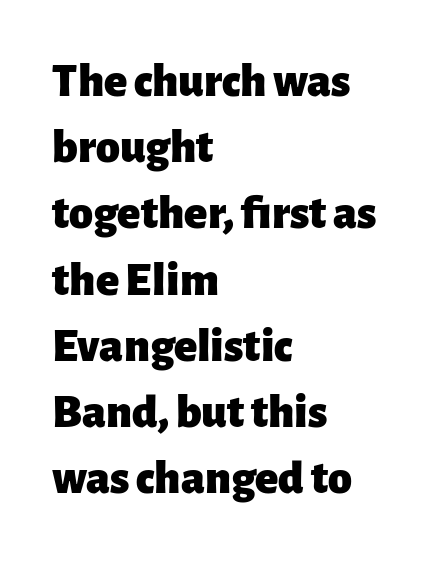
Q: Is the text bold? A: Yes.
Q: Is the text italic (slanted)? A: No, it is upright.
Q: Is the typeface a serif or a sans-serif typeface? A: Sans-serif.
Q: Is the text underlined? A: No.
Q: How is the paragraph aligned? A: Left-aligned.
Q: Is the spacing between letters normal or unusually wide? A: Normal.
Q: Is the spacing between lines tight, normal or loose? A: Normal.
Q: Width (condensed, normal, or wide)? A: Normal.
Q: Stroke contrast? A: Low.
Q: x-height? A: Medium.
Q: Monospaced? A: No.
